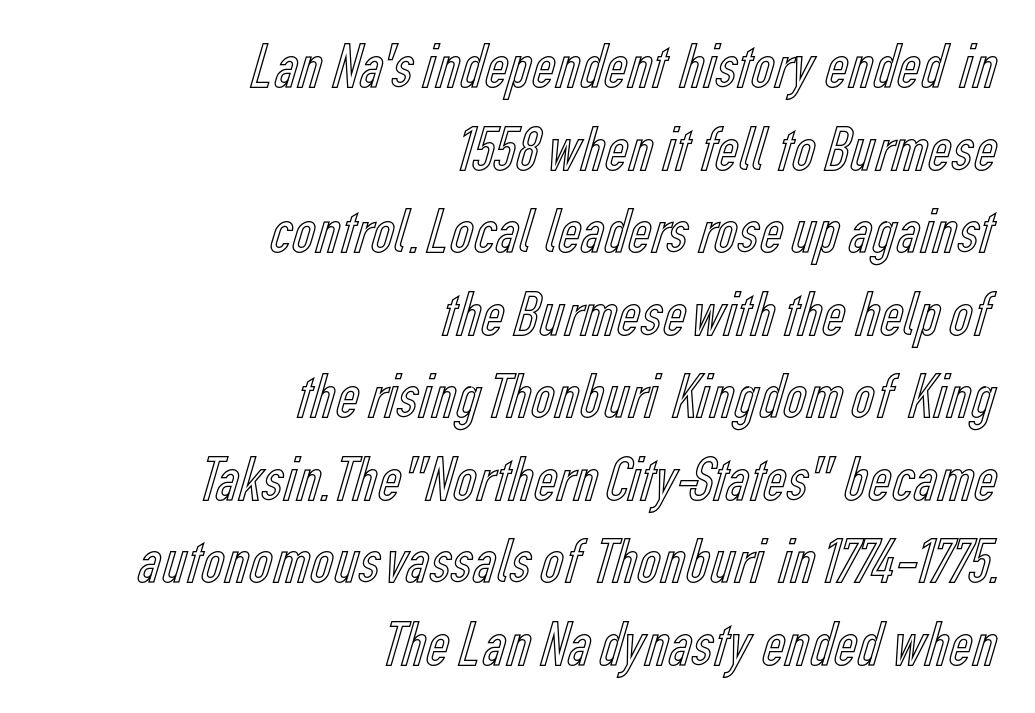
Q: Is the text italic (slanted)? A: Yes.
Q: Is the text underlined? A: No.
Q: How is the paragraph aligned? A: Right-aligned.
Q: Is the spacing between letters normal or unusually wide? A: Normal.
Q: Is the spacing between lines tight, normal or loose? A: Normal.
Q: Width (condensed, normal, or wide)? A: Condensed.
Q: x-height? A: Medium.
Q: Monospaced? A: No.
